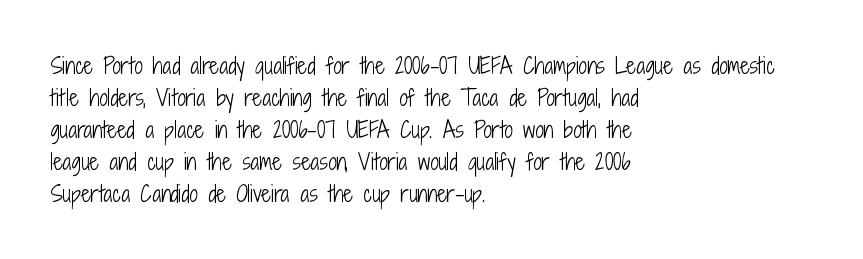
Vertical strokes here are truly vertical. The paragraph has a hard left edge and a soft right edge. The rendering uses a moderate line-height, typical for paragraphs. The cut favours lightness, reaching ordinary text weight at its darkest.
